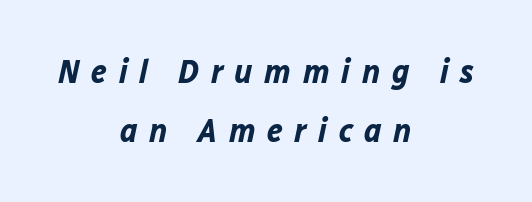
The image shows 34 px bold type, italic (leaning right); set centered, line spacing 1.74x, unusually wide letter spacing (+0.34 em), not underlined; low stroke contrast and a medium x-height.
